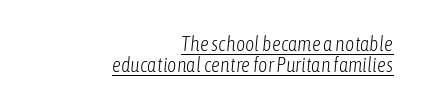
The font sits on the lighter half of the weight spectrum, regular included. Tall strokes in this sample are angled rather than plumb. The passage is arranged like a letterhead date or caption credit — flush right. The space between consecutive lines is stingy. This sample uses plain, unmodified letter spacing.
